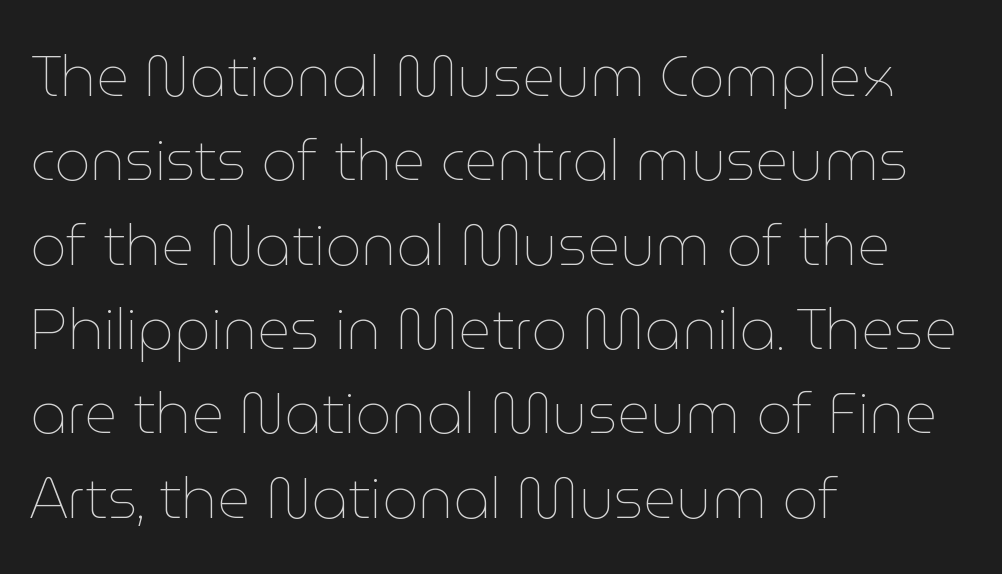
The image shows 57 px thin type, upright; set left-aligned, normal line spacing (1.48x), normal letter spacing, not underlined; low stroke contrast and a medium x-height.
